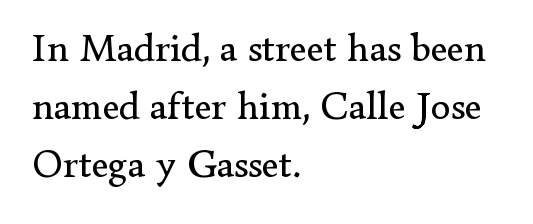
The image shows 40 px regular-weight serif type, upright; set left-aligned, normal line spacing (1.45x), normal letter spacing, not underlined; low stroke contrast and a small x-height.
